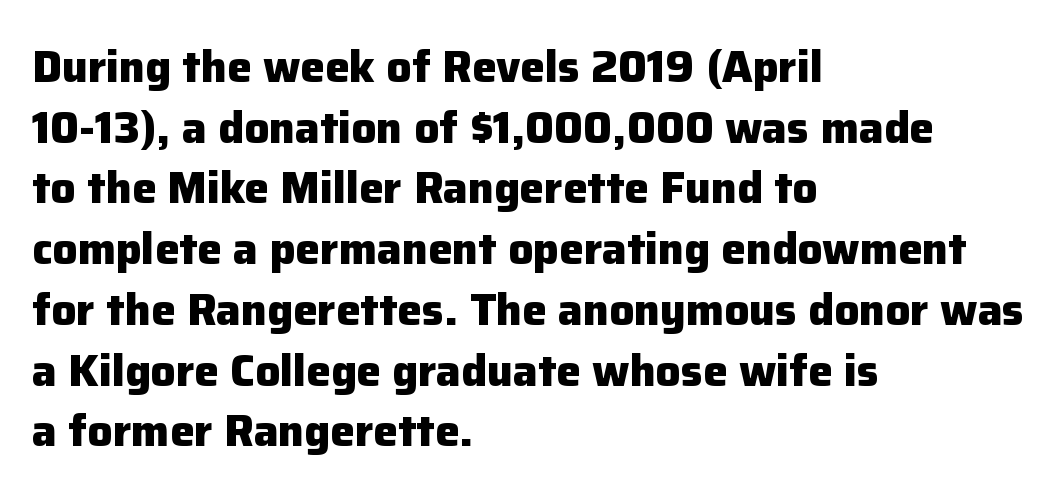
The tracking reads as untouched default to a designer's eye. Italic: no, the glyphs are upright roman. Compared with typical paragraphs, the rows here are spaced about the same. Set as a true bold cut, around the 700 mark.
